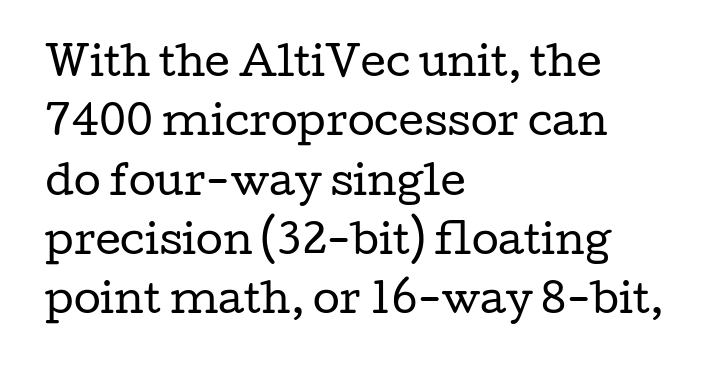
{"serif": "yes", "italic": "no", "bold": "no", "weight": "regular", "width": "wide", "stroke_contrast": "low", "x_height": "medium", "monospaced": "no", "underline": "no", "align": "left", "line_spacing": "normal", "line_spacing_ratio": 1.52, "letter_spacing": "normal", "letter_spacing_em": 0.0, "glyph_px": 39}
